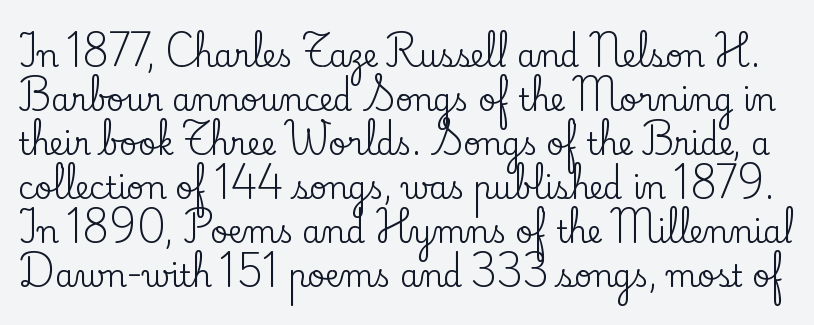
The image shows 30 px serif type, upright; set normal line spacing (1.47x), normal letter spacing, not underlined; low stroke contrast and a small x-height.
